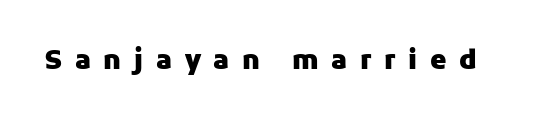
The image shows 26 px bold type, upright; set unusually wide letter spacing (+0.49 em), not underlined.
